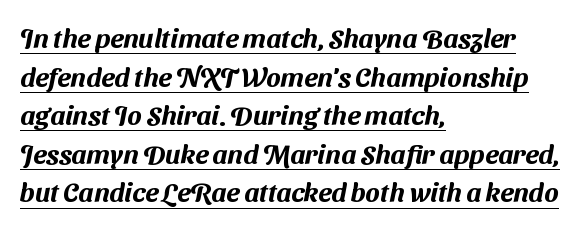
The image shows 27 px text type; set left-aligned, normal line spacing (1.43x), normal letter spacing, underlined.
